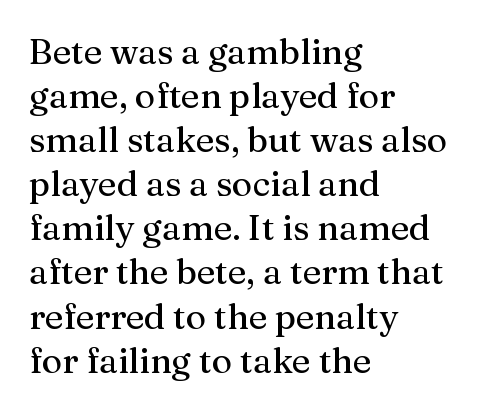
Glyph-to-glyph distance matches everyday printed text. Summary of vertical rhythm: regular, with standard interline spacing. The lettering holds an erect, upright posture throughout. The face used here is proportionally spaced, like ordinary book or web type. These lines are set flush left with a ragged right edge. Each letter's strokes conclude with small projecting serifs.
